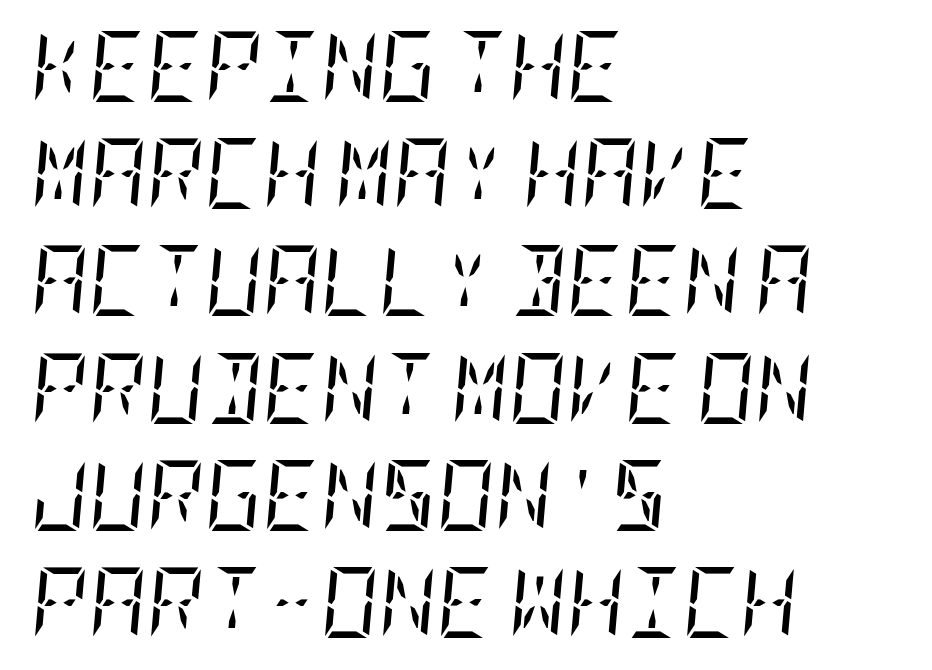
The image shows 71 px regular-weight, condensed serif type, italic (leaning right); set left-aligned, normal line spacing (1.51x), normal letter spacing, not underlined; low stroke contrast and a large x-height.
